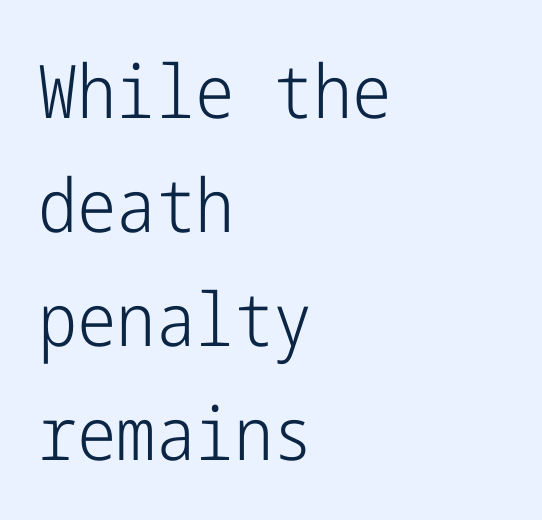
Q: Is the text bold? A: No.
Q: Is the text italic (slanted)? A: No, it is upright.
Q: Is the typeface a serif or a sans-serif typeface? A: Sans-serif.
Q: Is the text underlined? A: No.
Q: How is the paragraph aligned? A: Left-aligned.
Q: Is the spacing between letters normal or unusually wide? A: Normal.
Q: Is the spacing between lines tight, normal or loose? A: Normal.
Q: Width (condensed, normal, or wide)? A: Condensed.
Q: Stroke contrast? A: Low.
Q: x-height? A: Medium.
